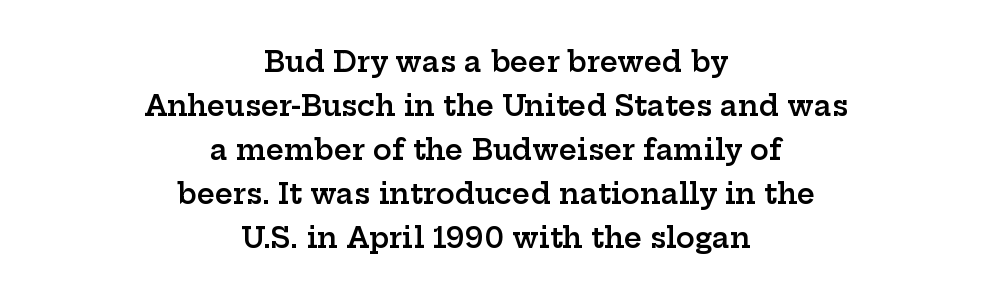
The image shows 28 px semibold, wide serif type, upright; set centered, normal line spacing (1.57x), normal letter spacing, not underlined; low stroke contrast and a medium x-height.
